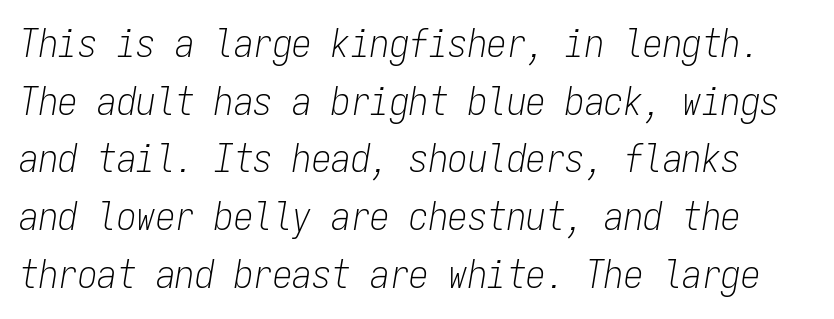
Q: Is the text bold? A: No.
Q: Is the text italic (slanted)? A: Yes, it leans right by about 9 degrees.
Q: Is the text underlined? A: No.
Q: Is the spacing between letters normal or unusually wide? A: Normal.
Q: Is the spacing between lines tight, normal or loose? A: Normal.
Q: Width (condensed, normal, or wide)? A: Condensed.
Q: Stroke contrast? A: Low.
Q: x-height? A: Medium.
Q: Monospaced? A: Yes.
